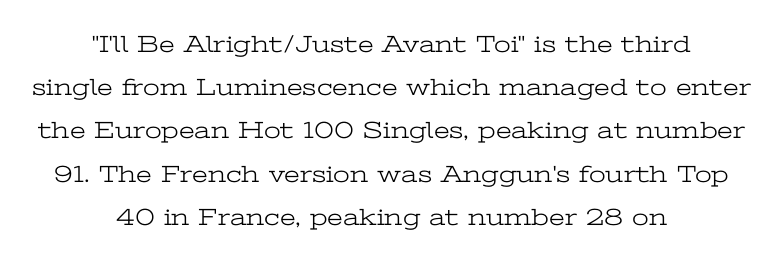
Q: Is the text bold? A: No.
Q: Is the text italic (slanted)? A: No, it is upright.
Q: Is the text underlined? A: No.
Q: How is the paragraph aligned? A: Centered.
Q: Is the spacing between letters normal or unusually wide? A: Normal.
